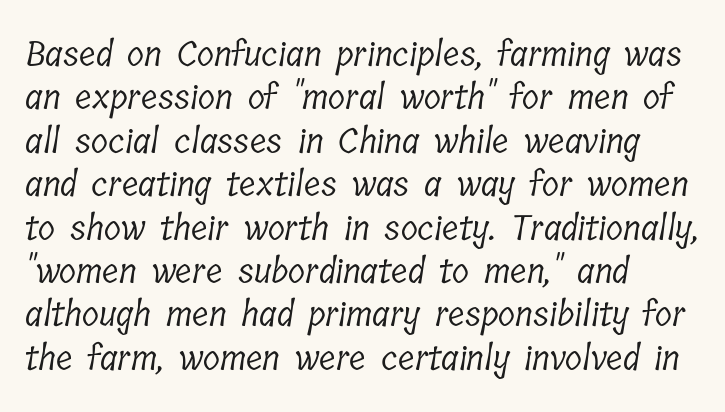
{"serif": "yes", "bold": "no", "weight": "light", "width": "condensed", "stroke_contrast": "low", "x_height": "medium", "monospaced": "no", "underline": "no", "align": "left", "line_spacing_ratio": 1.24, "letter_spacing": "normal", "letter_spacing_em": 0.0, "glyph_px": 35}
